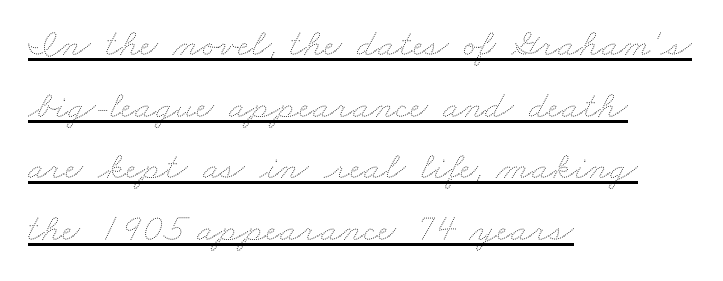
The image shows 39 px thin, wide type; set left-aligned, normal line spacing (1.58x), normal letter spacing, underlined; medium stroke contrast and a small x-height.
